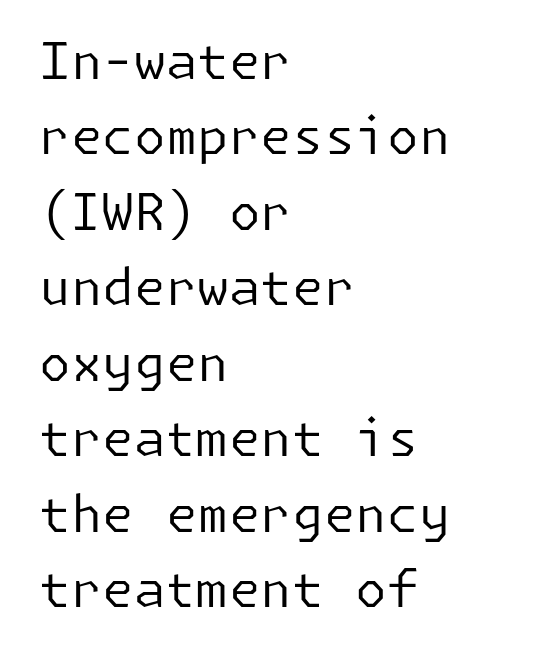
Unmarked baselines from the first word to the last. Inter-character spacing is left at the font's built-in metrics. You can tell from the bare stems that sans-serif type was used. Does the lettering tilt? It doesn't — this is upright.
